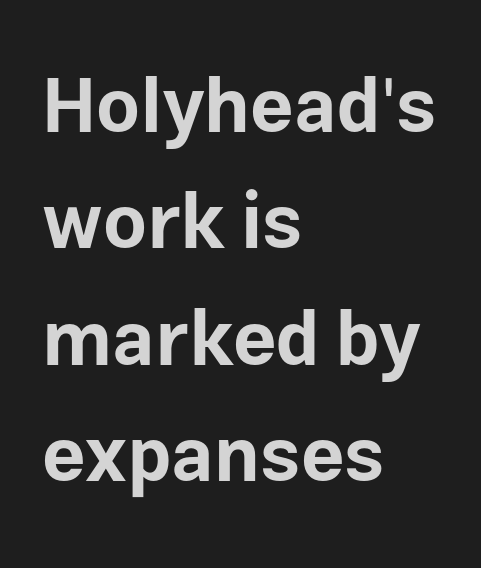
The image shows 76 px bold sans-serif type, upright; set left-aligned, normal line spacing (1.53x), normal letter spacing, not underlined; low stroke contrast and a medium x-height.
